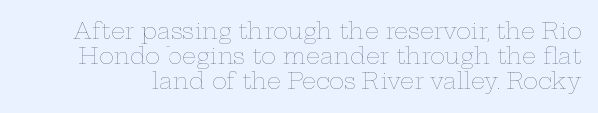
{"italic": "no", "bold": "no", "underline": "no", "line_spacing": "tight", "line_spacing_ratio": 1.14, "letter_spacing": "normal", "letter_spacing_em": 0.0, "glyph_px": 22}
